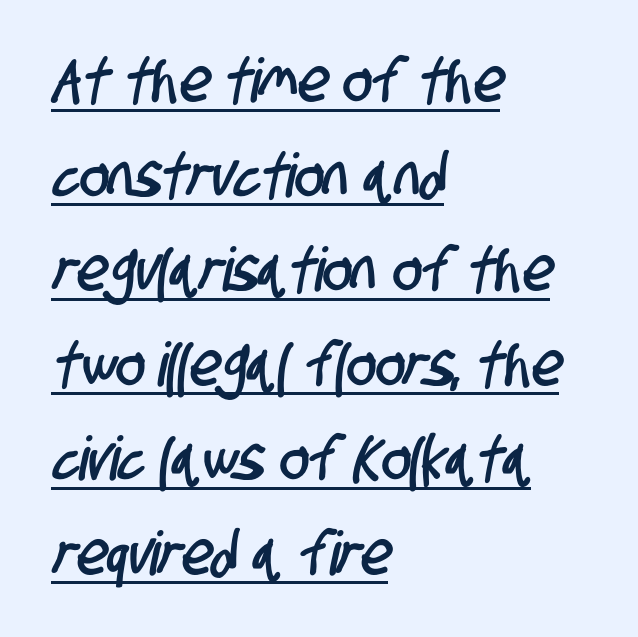
The image shows 61 px condensed sans-serif type; set left-aligned, normal line spacing (1.55x), normal letter spacing, underlined; low stroke contrast and a large x-height.
